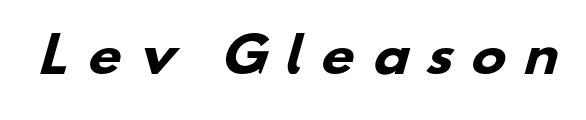
Q: Is the text bold? A: Yes.
Q: Is the typeface a serif or a sans-serif typeface? A: Sans-serif.
Q: Is the text underlined? A: No.
Q: Is the spacing between letters normal or unusually wide? A: Unusually wide.
Q: Width (condensed, normal, or wide)? A: Wide.
Q: Stroke contrast? A: Low.
Q: x-height? A: Small.
Q: Monospaced? A: No.
